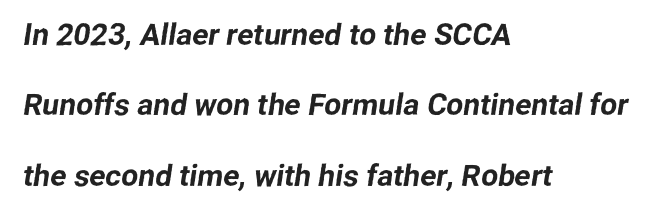
Each letter keeps its own natural width here, so spacing adapts to shape. These lines keep a tight, regular rhythm from letter to letter. Anything drawn beneath the words? Only blank space. Casual observation: everything's shoved over to the left. Letterform terminals end flat and unadorned throughout the passage. Reading down the column, the eye jumps a long way to each next line.
